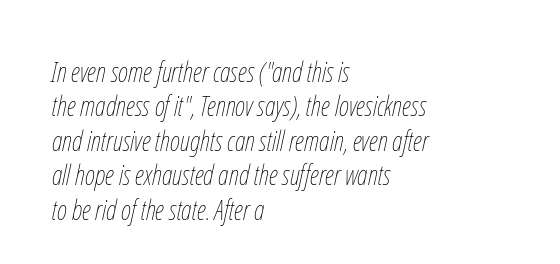
Yep, that's italic — everything's leaning. A clean baseline with only descenders dipping below it. Stroke thickness stays within the range of a standard reading face or lighter. Do the characters align in a grid? No, the font is proportional.
